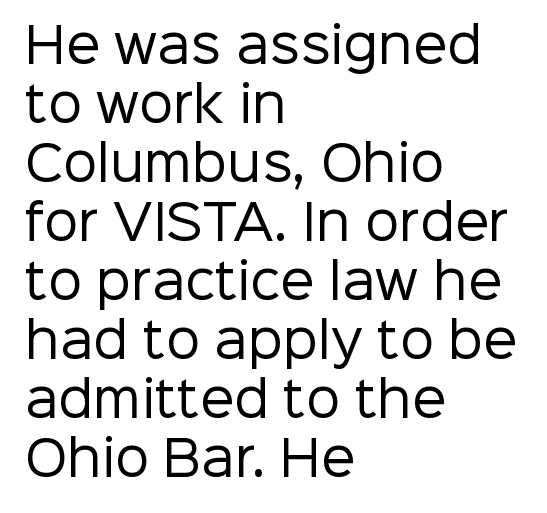
Q: Is the text bold? A: No.
Q: Is the text italic (slanted)? A: No, it is upright.
Q: Is the typeface a serif or a sans-serif typeface? A: Sans-serif.
Q: Is the text underlined? A: No.
Q: How is the paragraph aligned? A: Left-aligned.
Q: Is the spacing between letters normal or unusually wide? A: Normal.
Q: Width (condensed, normal, or wide)? A: Normal.
Q: Stroke contrast? A: Low.
Q: x-height? A: Medium.
Q: Monospaced? A: No.
